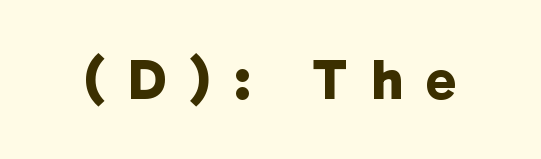
The image shows 58 px bold sans-serif type; set unusually wide letter spacing (+0.41 em), not underlined; low stroke contrast and a medium x-height.
